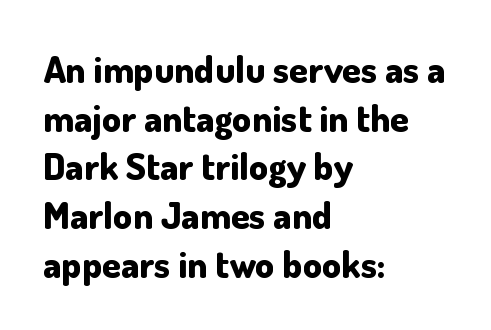
{"serif": "no", "italic": "no", "bold": "yes", "weight": "bold", "width": "normal", "stroke_contrast": "low", "x_height": "small", "monospaced": "no", "underline": "no", "align": "left", "line_spacing": "normal", "line_spacing_ratio": 1.28, "letter_spacing": "normal", "letter_spacing_em": 0.0, "glyph_px": 38}
